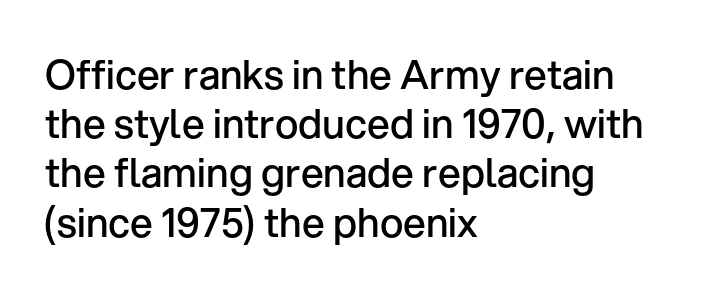
{"serif": "no", "italic": "no", "bold": "semi", "weight": "semibold", "width": "normal", "stroke_contrast": "low", "x_height": "medium", "monospaced": "no", "underline": "no", "align": "left", "line_spacing_ratio": 1.23, "letter_spacing": "normal", "letter_spacing_em": 0.0, "glyph_px": 40}
